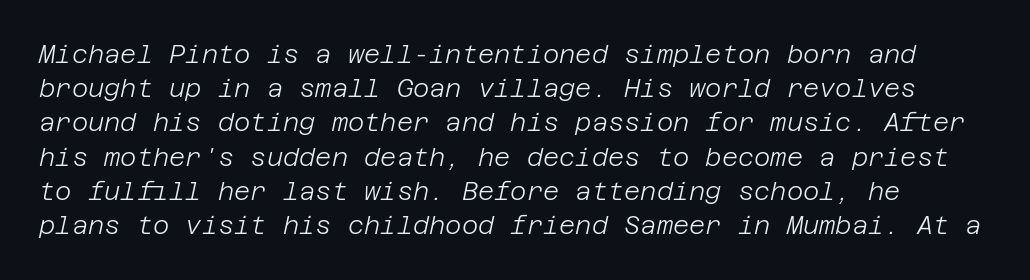
The image shows 25 px text type, italic (leaning right); set normal line spacing (1.37x), normal letter spacing, not underlined.
